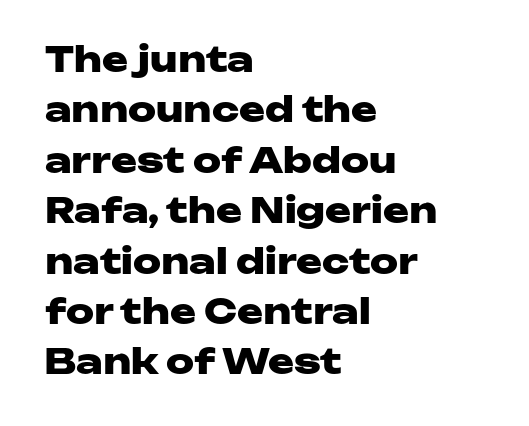
Students, note that the glyphs here touch the page at normal intervals. A normal amount of white space separates one row of letters from the next. The type family on display is of the sans-serif kind. The specimen omits any rule beneath the text block's lines.
